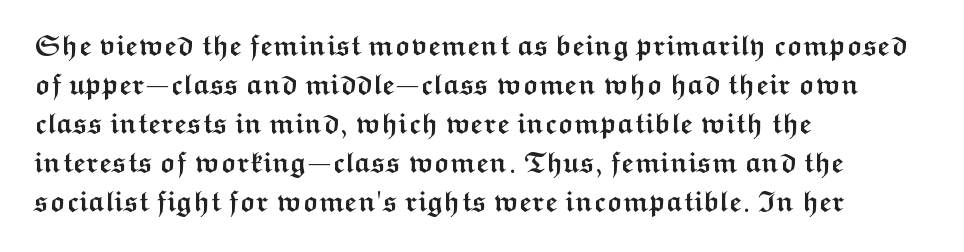
Q: Is the text bold? A: Yes.
Q: Is the text italic (slanted)? A: No, it is upright.
Q: Is the typeface a serif or a sans-serif typeface? A: Sans-serif.
Q: Is the text underlined? A: No.
Q: How is the paragraph aligned? A: Left-aligned.
Q: Is the spacing between letters normal or unusually wide? A: Normal.
Q: Is the spacing between lines tight, normal or loose? A: Normal.
Q: Width (condensed, normal, or wide)? A: Wide.
Q: Stroke contrast? A: Medium.
Q: x-height? A: Medium.
Q: Monospaced? A: No.
